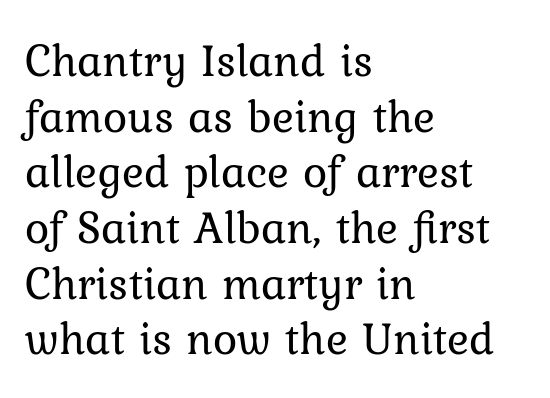
Q: Is the text bold? A: No.
Q: Is the text italic (slanted)? A: No, it is upright.
Q: Is the text underlined? A: No.
Q: How is the paragraph aligned? A: Left-aligned.
Q: Is the spacing between letters normal or unusually wide? A: Normal.
Q: Width (condensed, normal, or wide)? A: Normal.
Q: Stroke contrast? A: Low.
Q: x-height? A: Medium.
Q: Monospaced? A: No.
